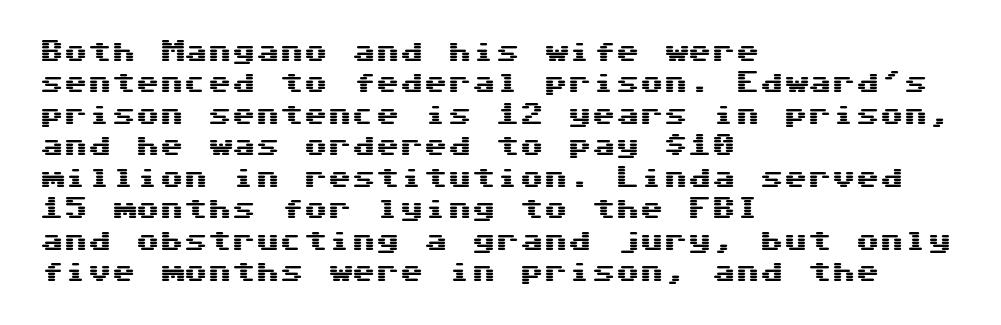
The image shows 24 px text type, upright; set left-aligned, normal line spacing (1.31x), normal letter spacing, not underlined.
